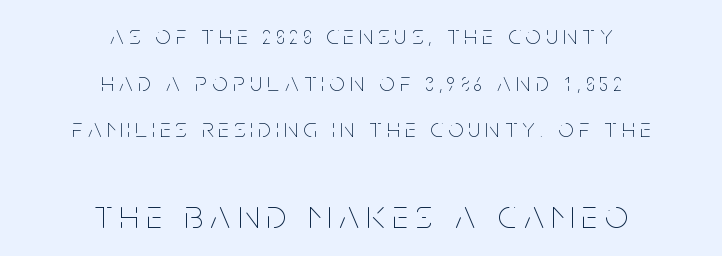
{"italic": "no", "bold": "no", "weight": "thin", "width": "condensed", "stroke_contrast": "low", "x_height": "large", "monospaced": "no", "underline": "no", "align": "center", "line_spacing_ratio": 1.73, "letter_spacing": "wide", "letter_spacing_em": 0.2, "larger_block": "second", "size_ratio": 1.48, "glyph_px": 40}
